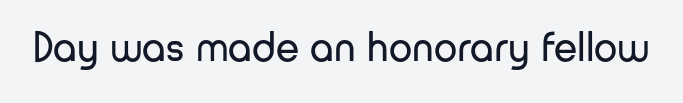
Q: Is the text bold? A: No.
Q: Is the text italic (slanted)? A: No, it is upright.
Q: Is the typeface a serif or a sans-serif typeface? A: Sans-serif.
Q: Is the text underlined? A: No.
Q: Is the spacing between letters normal or unusually wide? A: Normal.
Q: Width (condensed, normal, or wide)? A: Normal.
Q: Stroke contrast? A: Low.
Q: x-height? A: Medium.
Q: Monospaced? A: No.
